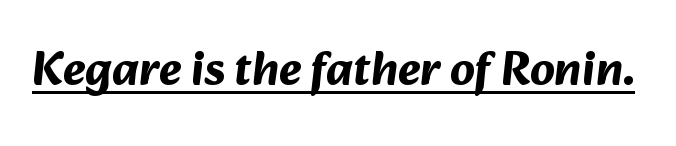
The image shows 48 px bold sans-serif type; set normal letter spacing, underlined; medium stroke contrast and a medium x-height.
